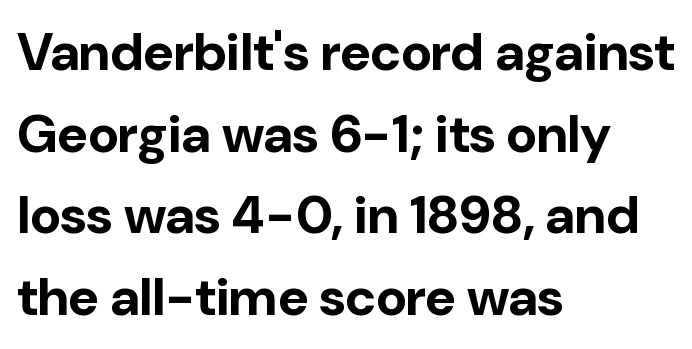
The image shows 53 px bold sans-serif type, upright; set left-aligned, normal line spacing (1.54x), normal letter spacing, not underlined; low stroke contrast and a medium x-height.
